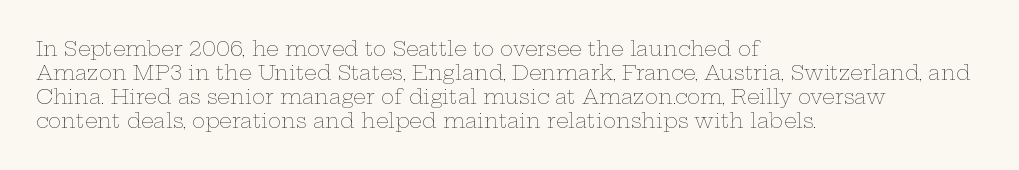
The image shows 20 px text type, upright; set left-aligned, line spacing 1.2x, normal letter spacing, not underlined.
